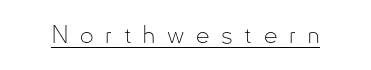
The image shows 24 px text type, upright; set unusually wide letter spacing (+0.49 em), underlined.
